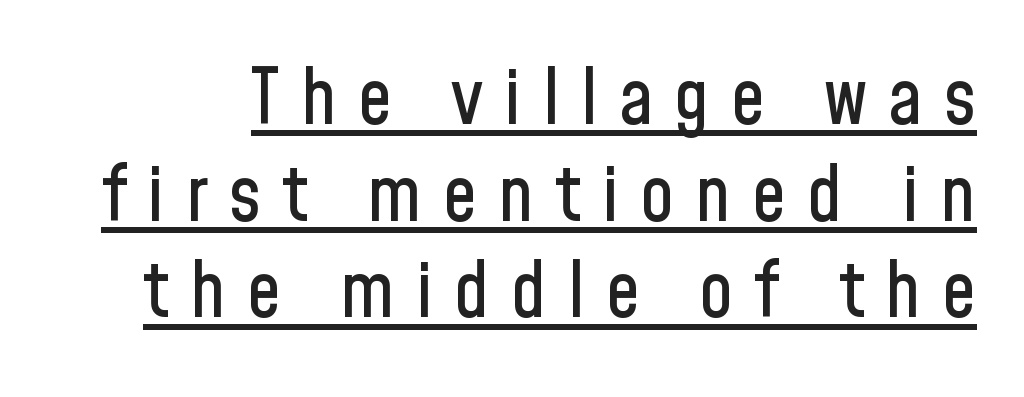
{"serif": "no", "italic": "no", "width": "condensed", "stroke_contrast": "low", "x_height": "medium", "monospaced": "no", "underline": "yes", "line_spacing": "normal", "line_spacing_ratio": 1.27, "letter_spacing": "wide", "letter_spacing_em": 0.28, "glyph_px": 76}
